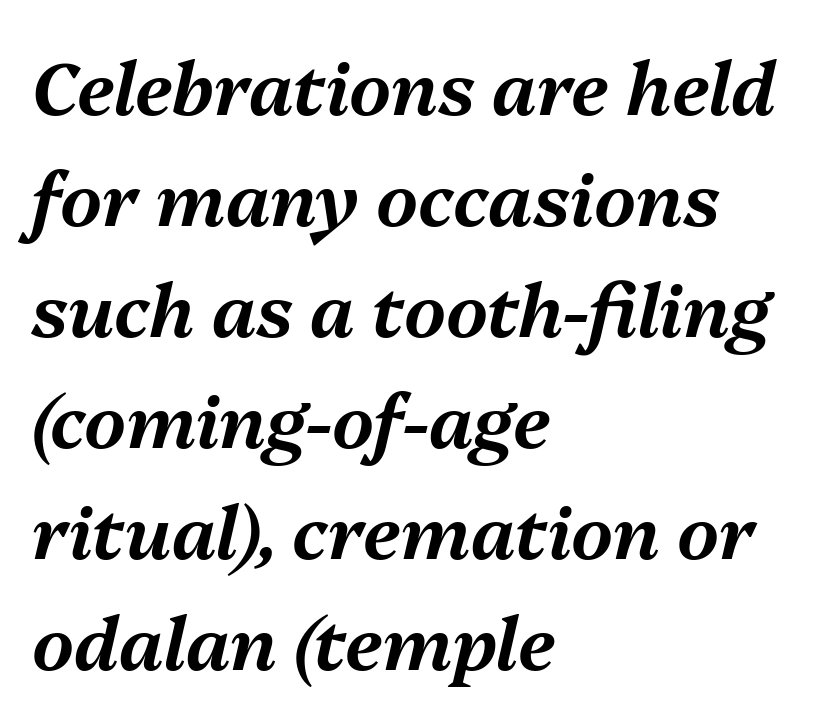
Visually the block forms a straight wall on the left and a jagged coastline on the right. Looking at the ascenders, they clearly lean. The space directly below the letters is spotless. What's the leading like? Ordinary, nothing unusual.
